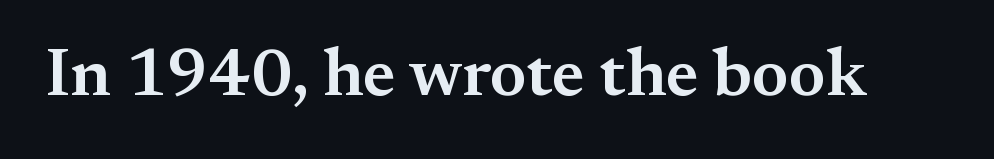
Ascenders rise straight up at ninety degrees. A fair bit of extra ink — the face is semibold, not bold. The text was rendered using a seriffed face with decorative stroke endings. How are the letters spaced? Ordinarily, with no added tracking.
